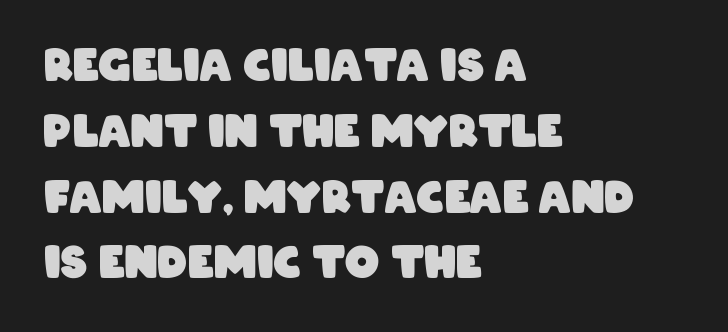
Q: Is the text bold? A: Yes.
Q: Is the typeface a serif or a sans-serif typeface? A: Sans-serif.
Q: Is the text underlined? A: No.
Q: How is the paragraph aligned? A: Left-aligned.
Q: Is the spacing between letters normal or unusually wide? A: Normal.
Q: Is the spacing between lines tight, normal or loose? A: Normal.
Q: Width (condensed, normal, or wide)? A: Condensed.
Q: Stroke contrast? A: Low.
Q: x-height? A: Large.
Q: Monospaced? A: No.
